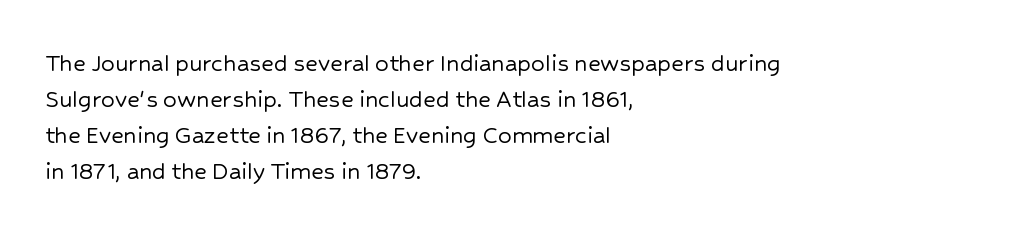
Vertically, the passage feels balanced, rows spaced as you'd expect. The face used here is rendered with its standard letterfit. The words here are not underlined. Posture: straight, roman, zero tilt.
